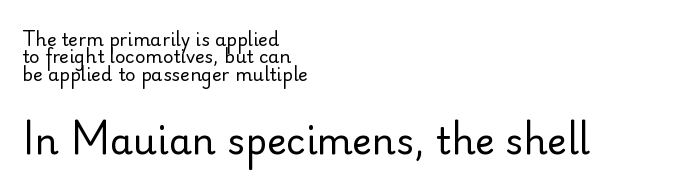
{"serif": "no", "italic": "no", "bold": "no", "weight": "regular", "width": "normal", "stroke_contrast": "low", "x_height": "small", "monospaced": "no", "underline": "no", "align": "left", "line_spacing": "tight", "line_spacing_ratio": 0.97, "letter_spacing": "normal", "letter_spacing_em": 0.0, "larger_block": "second", "size_ratio": 2.06, "glyph_px": 37}
